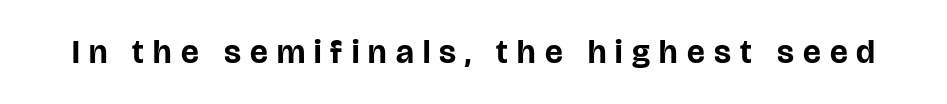
The text was rendered using a sans face with plain stroke endings. Each word looks stretched out because of the extra space between its letters. The characters look thick and weighty, a clear bold. The space directly below the letters is spotless. A typesetter would mark this as roman, not italic.
